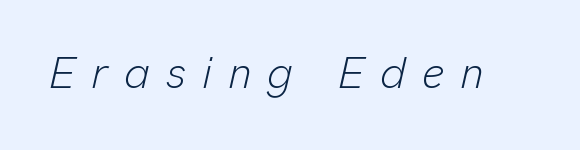
{"italic": "yes", "lean": "right", "slant_degrees": 13, "bold": "no", "weight": "light", "width": "normal", "stroke_contrast": "low", "x_height": "medium", "monospaced": "no", "underline": "no", "letter_spacing": "wide", "letter_spacing_em": 0.36, "glyph_px": 44}
